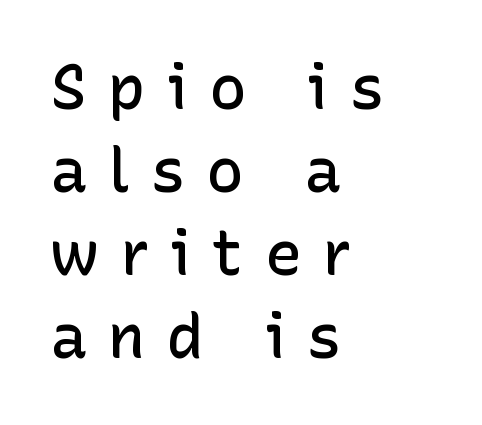
{"serif": "no", "italic": "no", "bold": "semi", "weight": "semibold", "width": "normal", "stroke_contrast": "low", "x_height": "medium", "monospaced": "no", "underline": "no", "align": "left", "line_spacing": "normal", "line_spacing_ratio": 1.34, "letter_spacing": "wide", "letter_spacing_em": 0.34, "glyph_px": 62}
